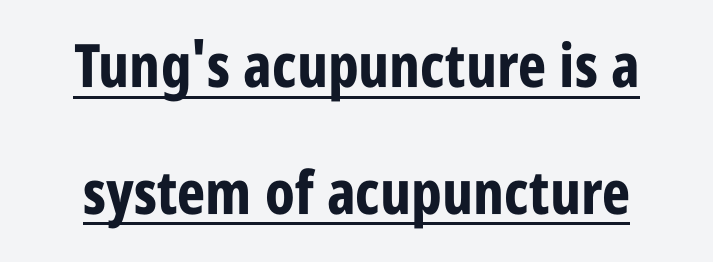
A typesetter would call this proportional, since set widths differ per character. Italic: no, the glyphs are upright roman. These words are printed bold, with thick strokes throughout. In terms of leading, this rendering errs on the spacious side. The glyphs are accompanied by a horizontal stroke just below them. The type family on display is of the sans-serif kind.
